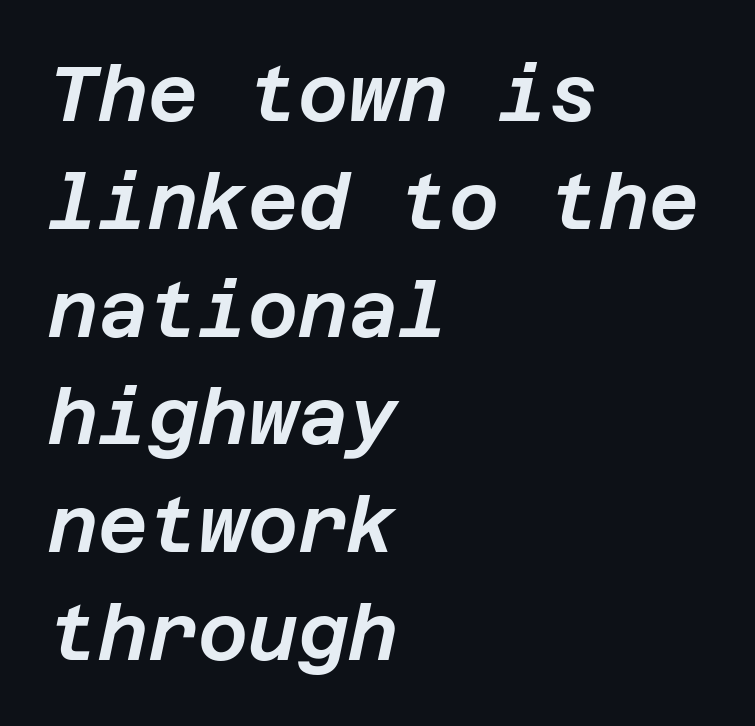
{"italic": "yes", "lean": "right", "slant_degrees": 12, "width": "normal", "stroke_contrast": "low", "x_height": "large", "underline": "no", "align": "left", "line_spacing": "normal", "line_spacing_ratio": 1.4, "letter_spacing": "normal", "letter_spacing_em": 0.0, "glyph_px": 77}
